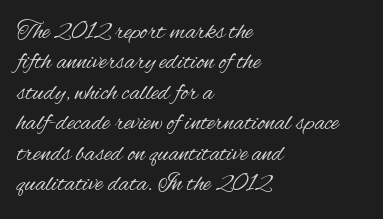
{"bold": "no", "underline": "no", "align": "left", "line_spacing_ratio": 1.22, "letter_spacing": "normal", "letter_spacing_em": 0.0, "glyph_px": 25}
